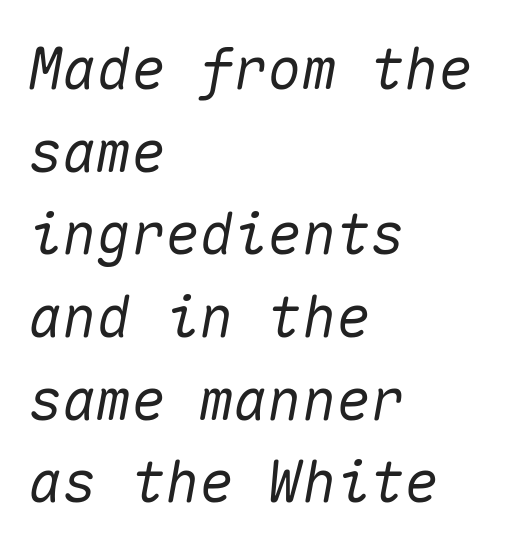
The image shows 57 px text type, italic (leaning right), monospaced; set left-aligned, normal line spacing (1.45x), normal letter spacing, not underlined; medium stroke contrast and a medium x-height.
